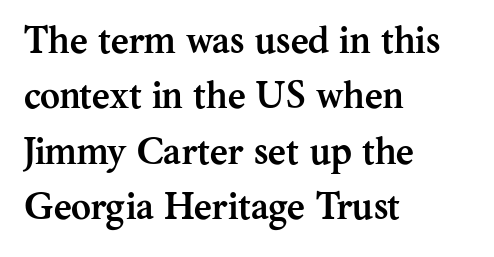
The image shows 38 px semibold serif type, upright; set left-aligned, normal line spacing (1.46x), normal letter spacing, not underlined; medium stroke contrast and a medium x-height.
